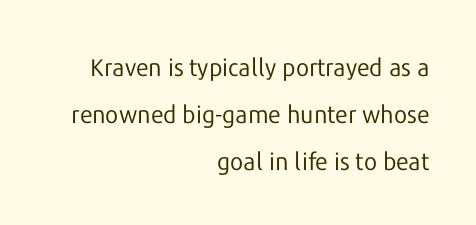
{"italic": "no", "bold": "no", "underline": "no", "align": "right", "line_spacing": "loose", "line_spacing_ratio": 1.95, "letter_spacing": "normal", "letter_spacing_em": 0.0, "glyph_px": 24}
